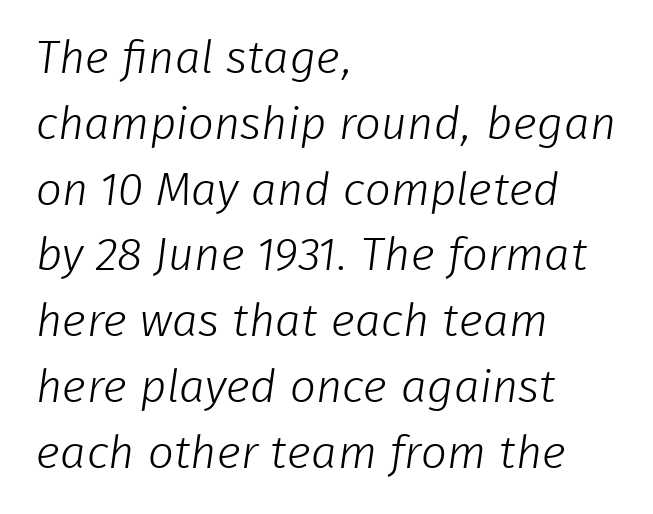
The image shows 46 px light sans-serif type; set left-aligned, normal line spacing (1.43x), normal letter spacing, not underlined; low stroke contrast and a medium x-height.
